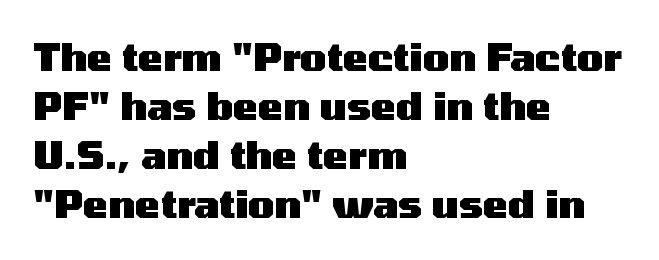
Alignment: flush left. The area under the type is left untouched. Weight: bold. Varying glyph widths throughout — classic text-font behaviour. Every character sits straight up, as roman type does.
